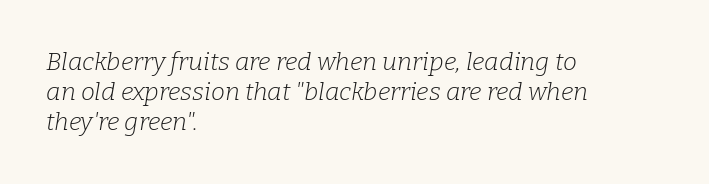
The image shows 25 px text type, italic (leaning right); set left-aligned, line spacing 1.21x, normal letter spacing, not underlined.
